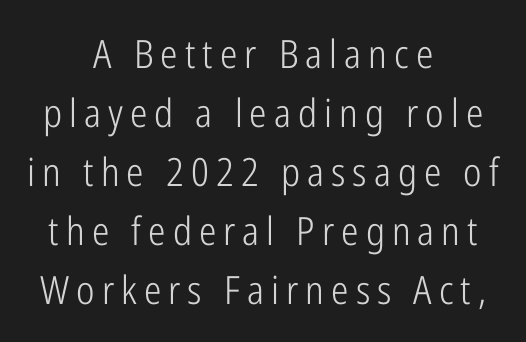
The image shows 39 px light, condensed sans-serif type, upright; set centered, normal line spacing (1.51x), not underlined; low stroke contrast and a medium x-height.
